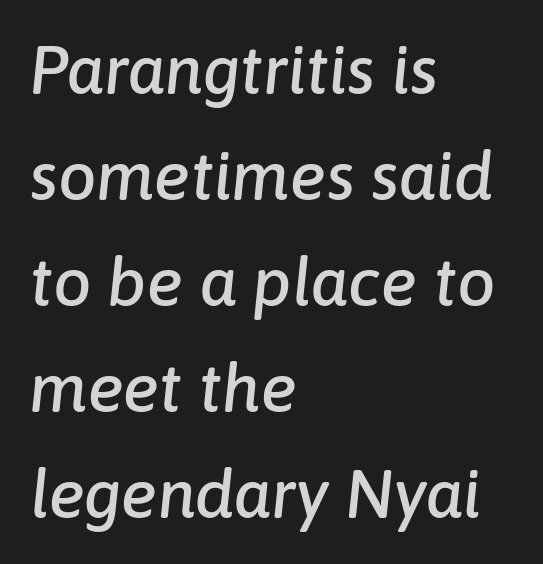
A typesetter would mark this as italic. Decoration check: the copy has no underline. The face used here is proportionally spaced, like ordinary book or web type. What's the leading like? Ordinary, nothing unusual. The letterforms sit shoulder to shoulder at normal distance.
